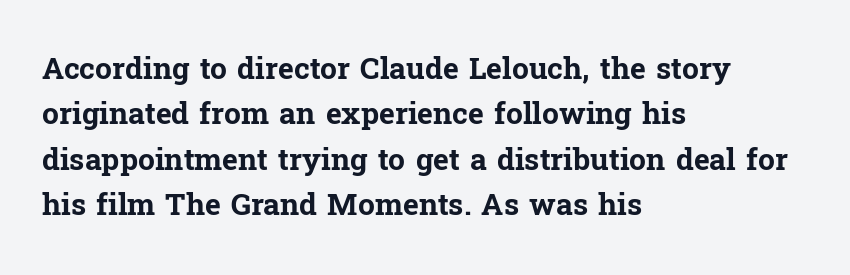
The image shows 30 px bold serif type, upright; set left-aligned, normal line spacing (1.51x), normal letter spacing, not underlined; low stroke contrast and a medium x-height.
